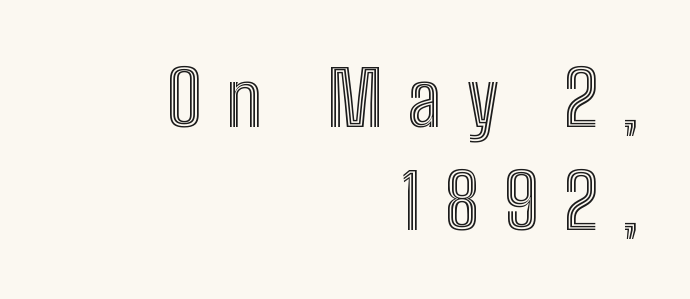
Q: Is the text italic (slanted)? A: No, it is upright.
Q: Is the text underlined? A: No.
Q: How is the paragraph aligned? A: Right-aligned.
Q: Is the spacing between letters normal or unusually wide? A: Unusually wide.
Q: Is the spacing between lines tight, normal or loose? A: Normal.
Q: Width (condensed, normal, or wide)? A: Condensed.
Q: x-height? A: Medium.
Q: Monospaced? A: No.
